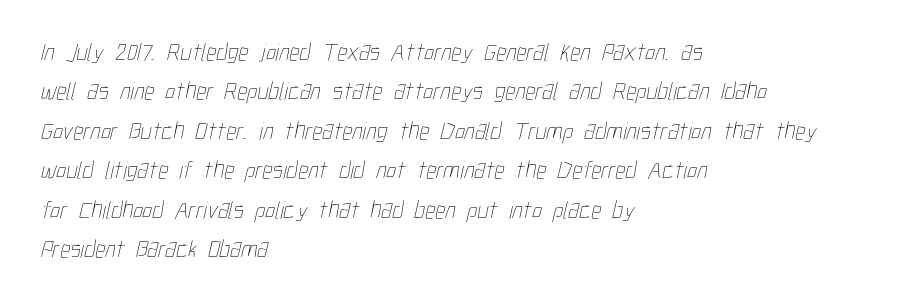
Descenders are the only things crossing below the line. Unbolded letterforms with no extra heft. The rows are spaced the way most documents space them. Where is the straight margin? On the left.
